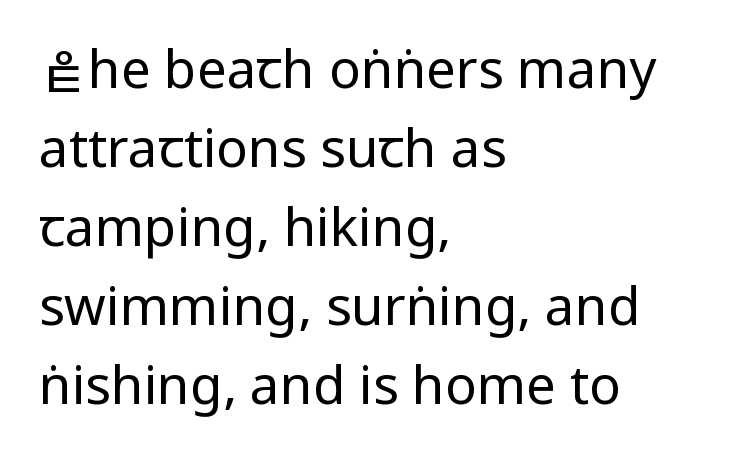
{"serif": "no", "italic": "no", "bold": "no", "weight": "regular", "width": "condensed", "stroke_contrast": "low", "underline": "no", "align": "left", "line_spacing": "normal", "line_spacing_ratio": 1.49, "letter_spacing": "normal", "letter_spacing_em": 0.0, "glyph_px": 53}
